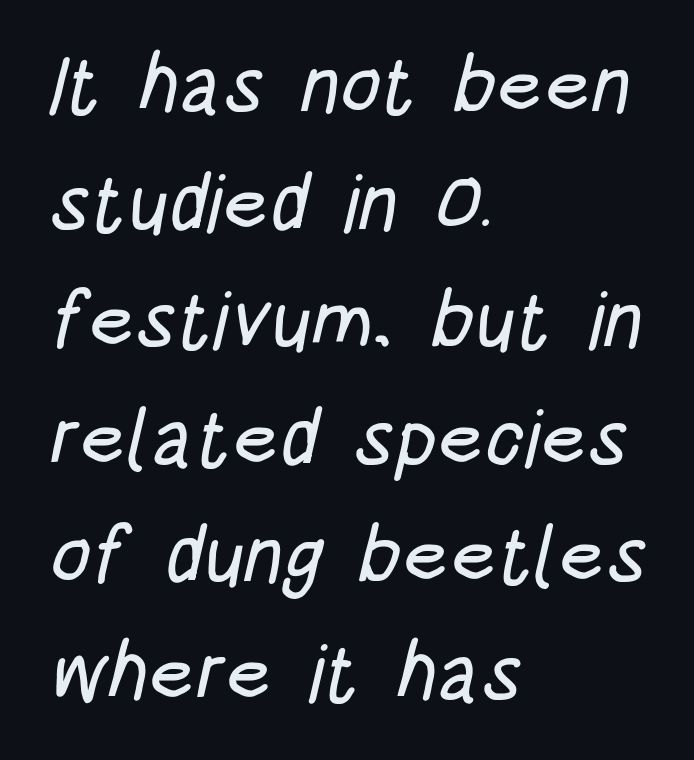
{"serif": "no", "width": "condensed", "stroke_contrast": "low", "x_height": "large", "monospaced": "no", "underline": "no", "align": "left", "line_spacing": "normal", "line_spacing_ratio": 1.47, "letter_spacing": "normal", "letter_spacing_em": 0.0, "glyph_px": 80}
